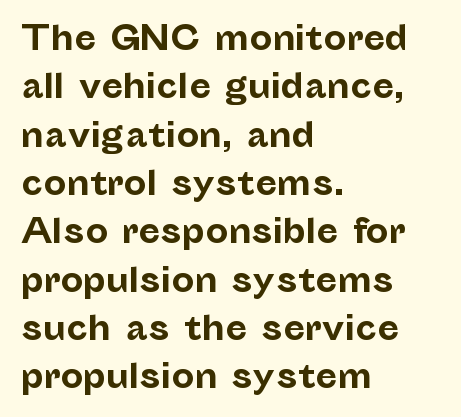
{"serif": "no", "italic": "no", "bold": "yes", "weight": "bold", "width": "normal", "stroke_contrast": "low", "x_height": "medium", "monospaced": "no", "underline": "no", "align": "left", "line_spacing": "normal", "line_spacing_ratio": 1.51, "letter_spacing": "normal", "letter_spacing_em": 0.0, "glyph_px": 32}
